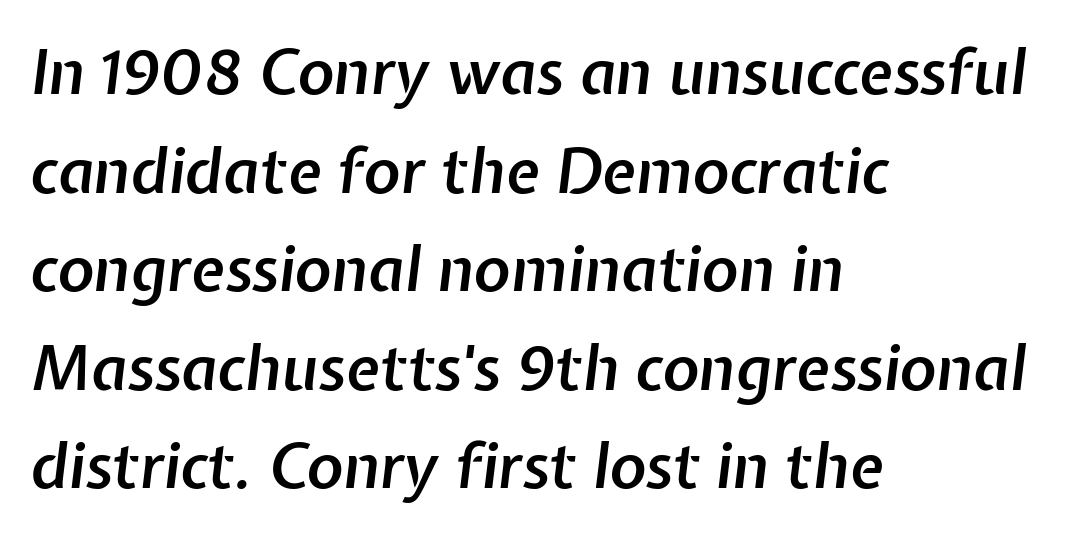
{"italic": "yes", "lean": "right", "slant_degrees": 7, "bold": "semi", "weight": "semibold", "width": "normal", "stroke_contrast": "low", "x_height": "medium", "monospaced": "no", "underline": "no", "align": "left", "line_spacing": "normal", "line_spacing_ratio": 1.59, "letter_spacing": "normal", "letter_spacing_em": 0.0, "glyph_px": 62}
